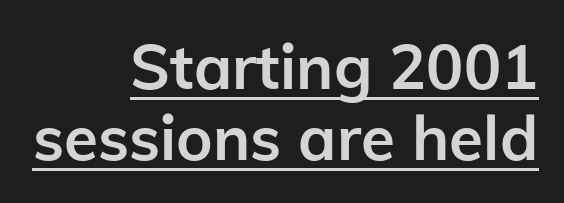
{"serif": "no", "italic": "no", "bold": "yes", "weight": "semibold", "width": "normal", "stroke_contrast": "low", "x_height": "medium", "monospaced": "no", "underline": "yes", "align": "right", "line_spacing": "tight", "line_spacing_ratio": 1.15, "letter_spacing": "normal", "letter_spacing_em": 0.0, "glyph_px": 62}
